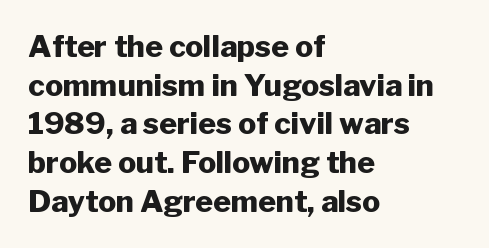
Stroke terminals: plain, sans-serif. The sample has been set heavy, in full bold. Posture: vertical. The rows are spaced the way most documents space them.
